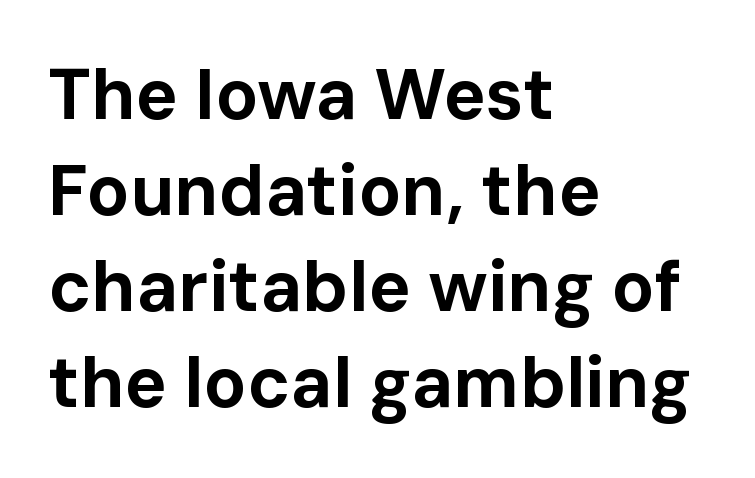
Q: Is the text bold? A: Yes.
Q: Is the text italic (slanted)? A: No, it is upright.
Q: Is the typeface a serif or a sans-serif typeface? A: Sans-serif.
Q: Is the text underlined? A: No.
Q: How is the paragraph aligned? A: Left-aligned.
Q: Is the spacing between letters normal or unusually wide? A: Normal.
Q: Is the spacing between lines tight, normal or loose? A: Normal.
Q: Width (condensed, normal, or wide)? A: Normal.
Q: Stroke contrast? A: Low.
Q: x-height? A: Medium.
Q: Monospaced? A: No.
